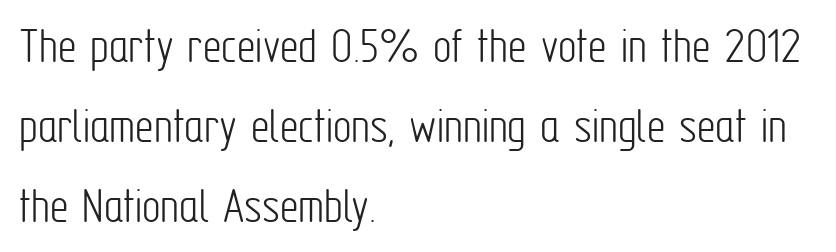
{"serif": "no", "italic": "no", "bold": "no", "weight": "light", "width": "condensed", "stroke_contrast": "low", "x_height": "medium", "monospaced": "no", "underline": "no", "align": "left", "line_spacing": "normal", "line_spacing_ratio": 1.54, "letter_spacing": "normal", "letter_spacing_em": 0.0, "glyph_px": 52}
